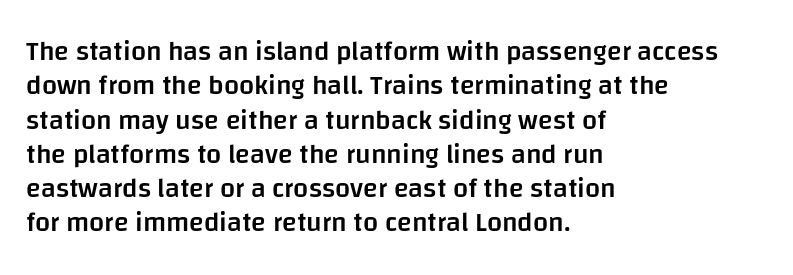
Q: Is the text bold? A: Semi-bold.
Q: Is the text italic (slanted)? A: No, it is upright.
Q: Is the text underlined? A: No.
Q: How is the paragraph aligned? A: Left-aligned.
Q: Is the spacing between letters normal or unusually wide? A: Normal.
Q: Is the spacing between lines tight, normal or loose? A: Normal.
